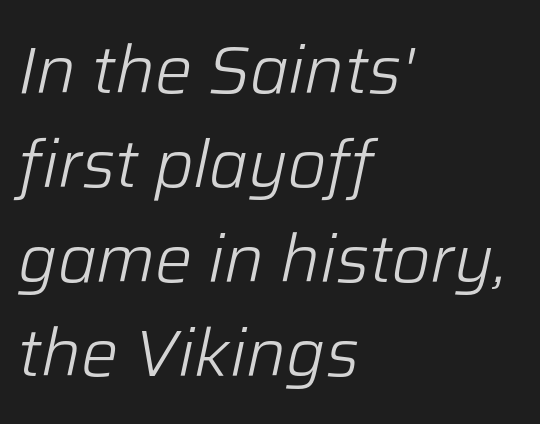
Q: Is the text bold? A: No.
Q: Is the text italic (slanted)? A: Yes, it leans right by about 12 degrees.
Q: Is the text underlined? A: No.
Q: How is the paragraph aligned? A: Left-aligned.
Q: Is the spacing between letters normal or unusually wide? A: Normal.
Q: Is the spacing between lines tight, normal or loose? A: Normal.
Q: Width (condensed, normal, or wide)? A: Normal.
Q: Stroke contrast? A: Low.
Q: x-height? A: Medium.
Q: Monospaced? A: No.
